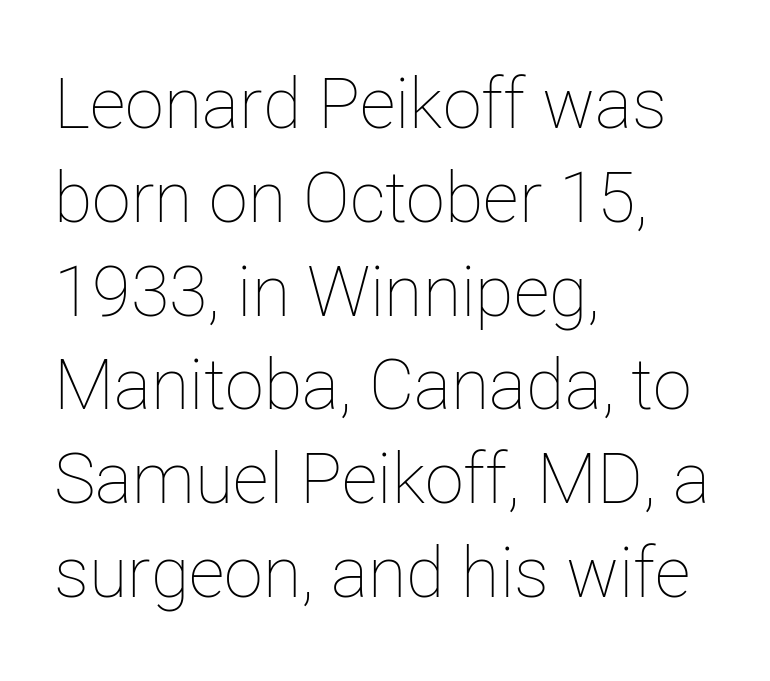
The image shows 70 px thin type, upright; set left-aligned, normal line spacing (1.34x), normal letter spacing, not underlined; low stroke contrast and a medium x-height.
